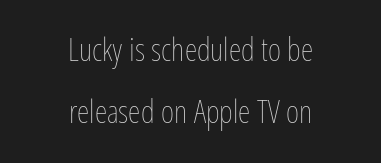
The image shows 32 px thin, condensed type, upright; set centered, loose line spacing (1.93x), normal letter spacing, not underlined; low stroke contrast and a medium x-height.
